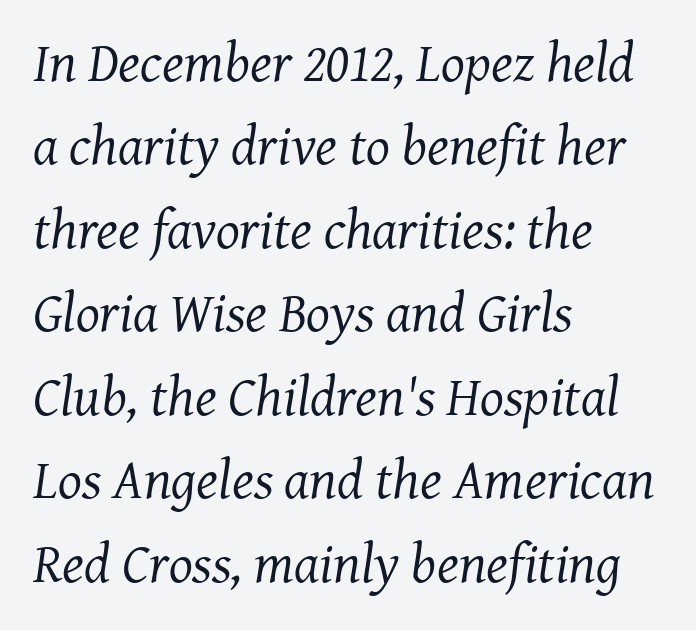
The image shows 56 px regular-weight serif type, italic (leaning right); set left-aligned, normal line spacing (1.49x), normal letter spacing, not underlined; medium stroke contrast and a medium x-height.
